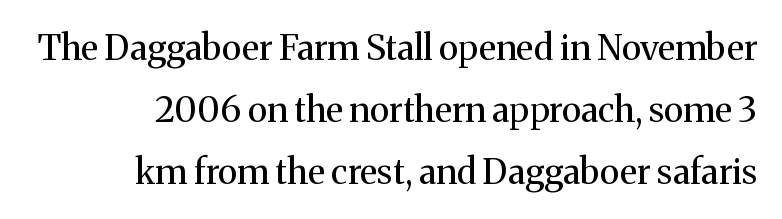
Q: Is the text bold? A: No.
Q: Is the text italic (slanted)? A: No, it is upright.
Q: Is the typeface a serif or a sans-serif typeface? A: Serif.
Q: Is the text underlined? A: No.
Q: How is the paragraph aligned? A: Right-aligned.
Q: Is the spacing between letters normal or unusually wide? A: Normal.
Q: Width (condensed, normal, or wide)? A: Normal.
Q: Stroke contrast? A: Medium.
Q: x-height? A: Medium.
Q: Monospaced? A: No.
